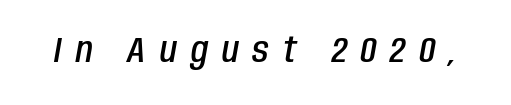
The image shows 35 px semibold, condensed type, italic (leaning right); set unusually wide letter spacing (+0.4 em), not underlined; low stroke contrast and a large x-height.
